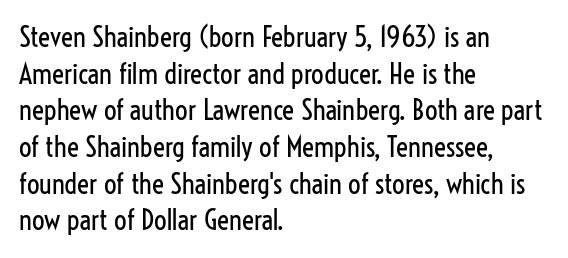
{"serif": "no", "italic": "no", "bold": "no", "weight": "regular", "width": "condensed", "stroke_contrast": "low", "x_height": "medium", "monospaced": "no", "underline": "no", "align": "left", "line_spacing": "normal", "line_spacing_ratio": 1.31, "letter_spacing": "normal", "letter_spacing_em": 0.0, "glyph_px": 28}
